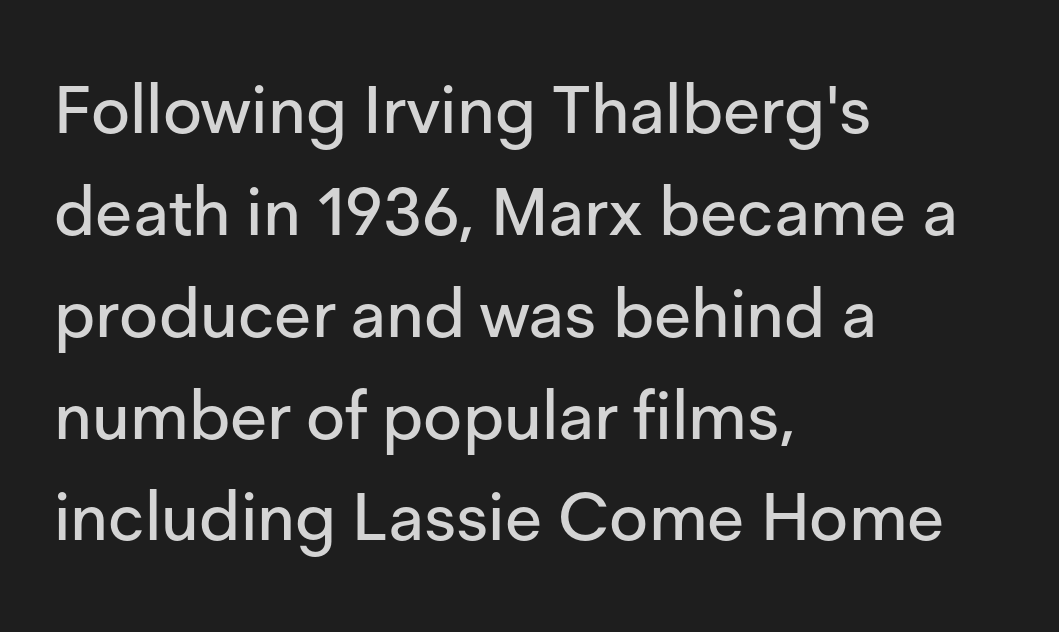
{"serif": "no", "italic": "no", "width": "normal", "stroke_contrast": "low", "x_height": "medium", "monospaced": "no", "underline": "no", "align": "left", "line_spacing": "normal", "line_spacing_ratio": 1.52, "letter_spacing": "normal", "letter_spacing_em": 0.0, "glyph_px": 67}
